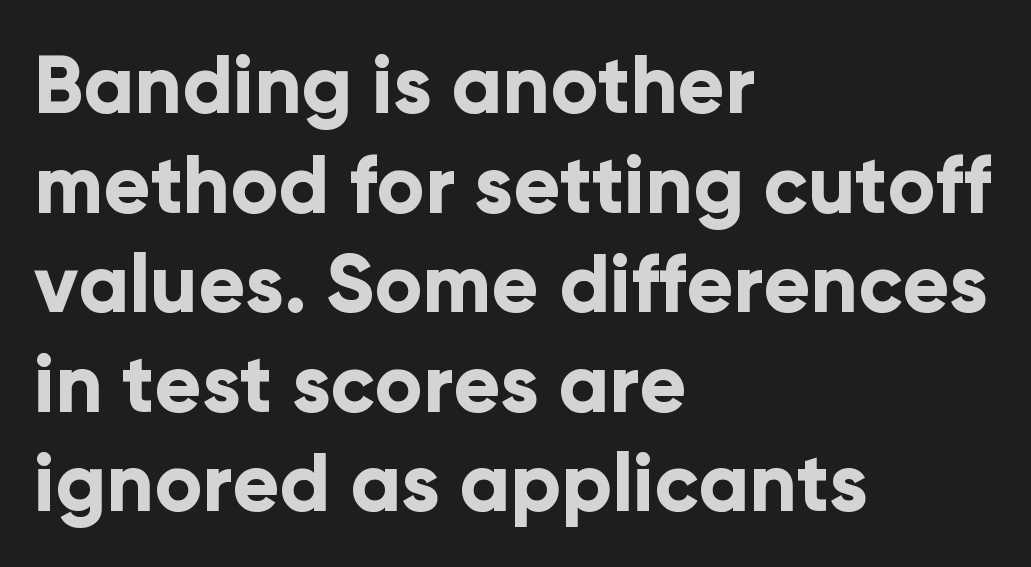
Typeset ragged right — the left edge is the straight one. Upright lettering throughout. Look at the stroke-to-counter ratio: heavy, a bold. This block has exactly the height ordinary leading produces. Classification — sans serif. This rendering leaves character spacing at its baseline value.
